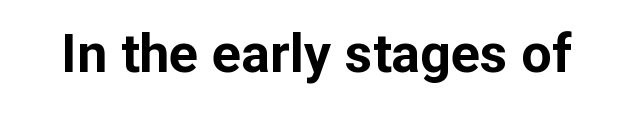
Stroke terminals: plain, sans-serif. Designer's note — italics off, roman on. Each letter keeps its own natural width here, so spacing adapts to shape. No word sits above an underline.
